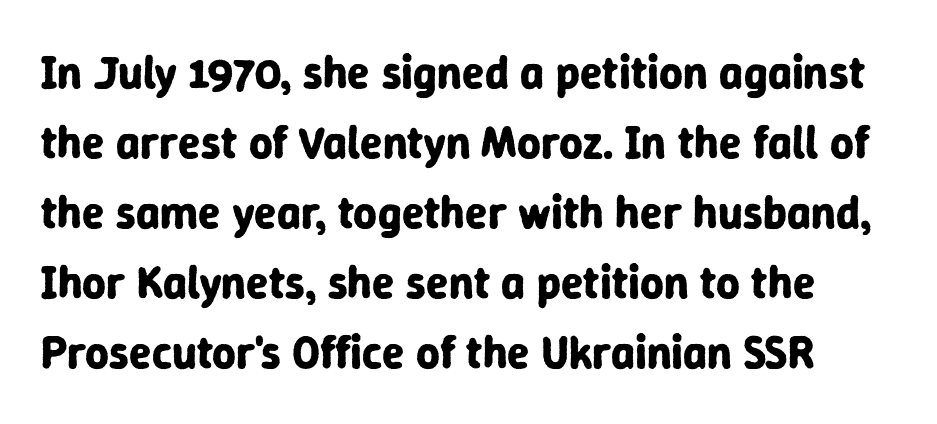
{"serif": "no", "italic": "no", "bold": "yes", "weight": "bold", "width": "normal", "stroke_contrast": "low", "x_height": "medium", "monospaced": "no", "underline": "no", "line_spacing": "normal", "line_spacing_ratio": 1.52, "letter_spacing": "normal", "letter_spacing_em": 0.0, "glyph_px": 46}
